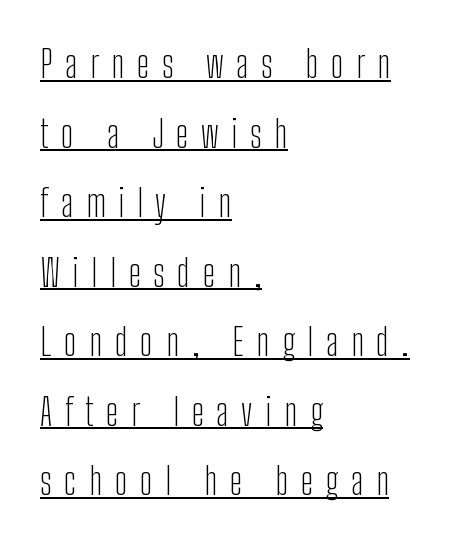
Q: Is the text bold? A: No.
Q: Is the text italic (slanted)? A: No, it is upright.
Q: Is the typeface a serif or a sans-serif typeface? A: Sans-serif.
Q: Is the text underlined? A: Yes.
Q: How is the paragraph aligned? A: Left-aligned.
Q: Is the spacing between letters normal or unusually wide? A: Unusually wide.
Q: Width (condensed, normal, or wide)? A: Condensed.
Q: Stroke contrast? A: Low.
Q: x-height? A: Medium.
Q: Monospaced? A: No.
